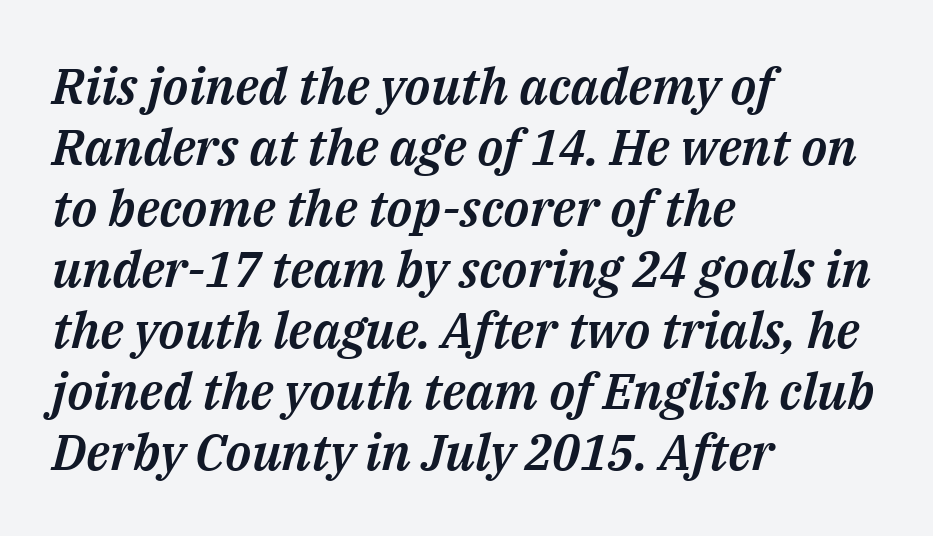
Looks like regular typesetting: each glyph gets only the width it needs. The passage is arranged the way most books set body copy — flush left. An italicized treatment has been applied to the whole sample. Any mark beneath the type? The region is blank. Students, note that the glyphs here touch the page at normal intervals.
